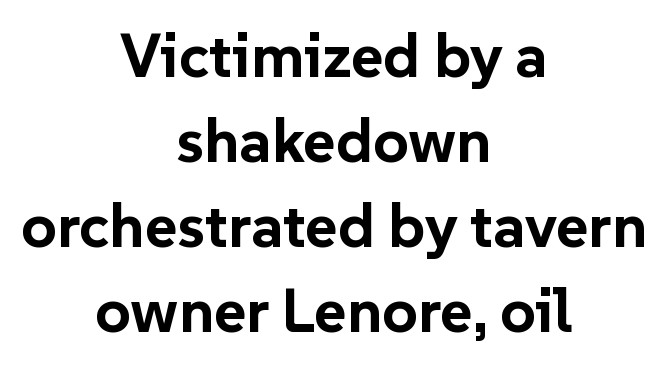
Typographically, this falls in the sans-serif category. Notice how thick the strokes are: this is what a full bold looks like. Here the designer chose a conventional face with non-uniform glyph widths. Look at the tracking — it's just the regular setting, nothing added.
